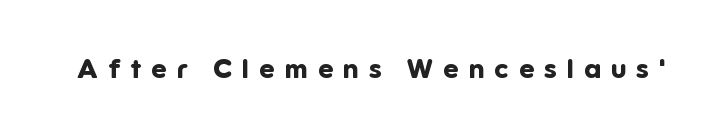
The zone under the glyphs is completely vacant. The tracking jumps out immediately: characters are airy and widely separated. Vertical strokes here are truly vertical. Pretty heavy lettering here — definitely bold.
